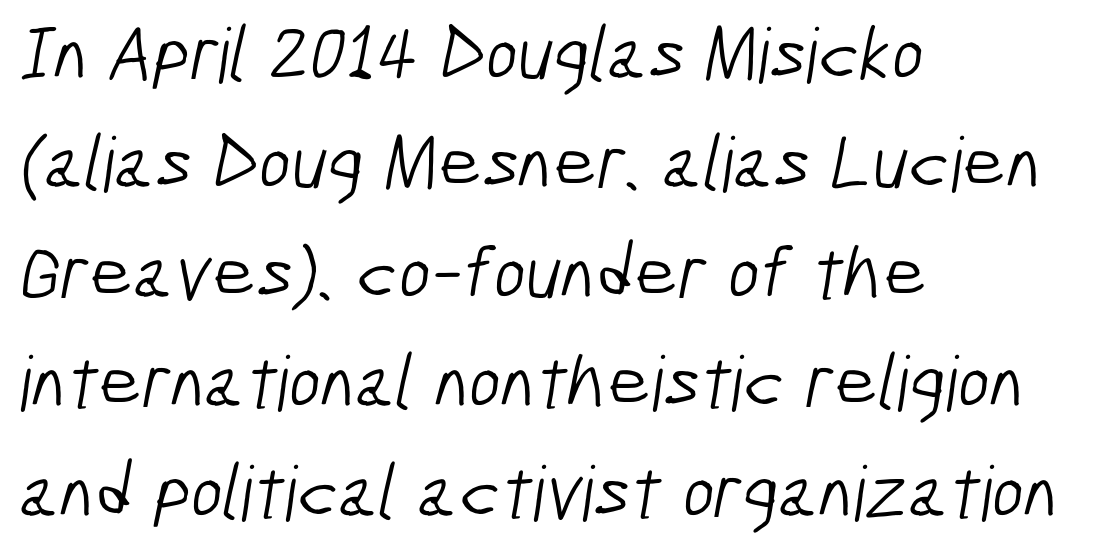
{"serif": "no", "bold": "no", "weight": "light", "width": "condensed", "stroke_contrast": "low", "x_height": "medium", "monospaced": "no", "underline": "no", "align": "left", "line_spacing": "normal", "line_spacing_ratio": 1.44, "letter_spacing": "normal", "letter_spacing_em": 0.0, "glyph_px": 76}
